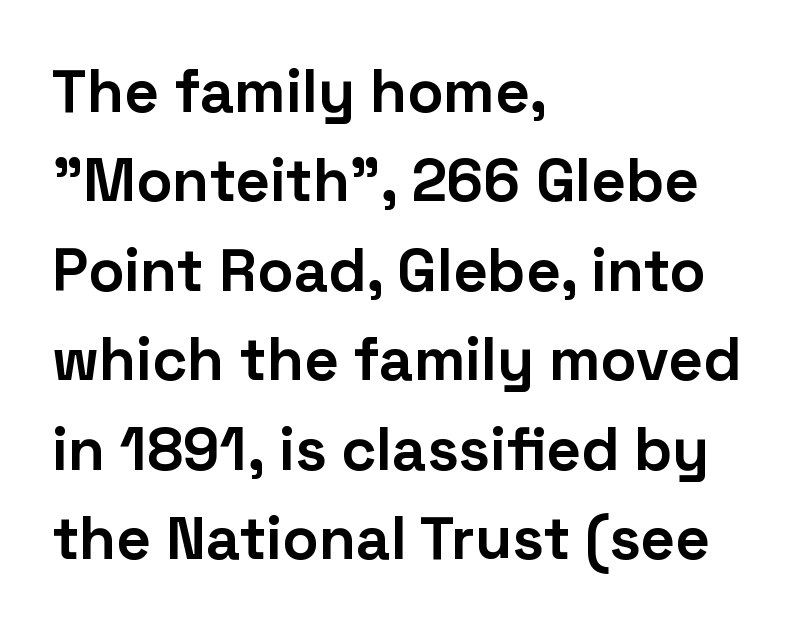
{"serif": "no", "italic": "no", "bold": "yes", "weight": "bold", "width": "normal", "stroke_contrast": "low", "x_height": "medium", "monospaced": "no", "underline": "no", "align": "left", "line_spacing": "normal", "line_spacing_ratio": 1.49, "letter_spacing": "normal", "letter_spacing_em": 0.0, "glyph_px": 60}
